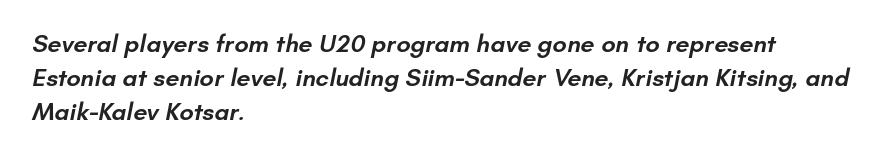
Q: Is the text bold? A: Semi-bold.
Q: Is the text underlined? A: No.
Q: How is the paragraph aligned? A: Left-aligned.
Q: Is the spacing between letters normal or unusually wide? A: Normal.
Q: Is the spacing between lines tight, normal or loose? A: Normal.
